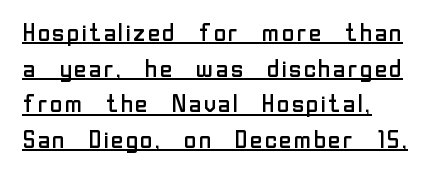
{"italic": "no", "bold": "no", "underline": "yes", "align": "left", "line_spacing": "normal", "line_spacing_ratio": 1.43, "letter_spacing": "normal", "letter_spacing_em": 0.0, "glyph_px": 25}
